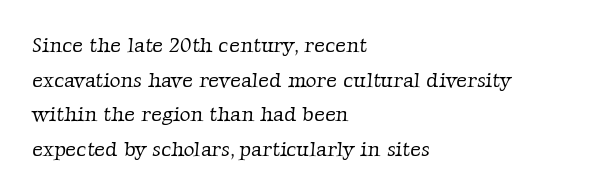
The image shows 21 px text type; set left-aligned, normal line spacing (1.65x), normal letter spacing, not underlined.
